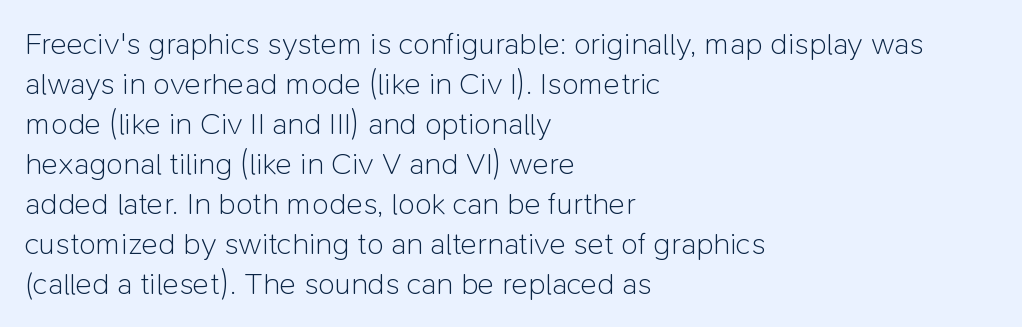
The image shows 31 px light sans-serif type, upright; set left-aligned, normal line spacing (1.29x), normal letter spacing, not underlined; low stroke contrast and a medium x-height.
